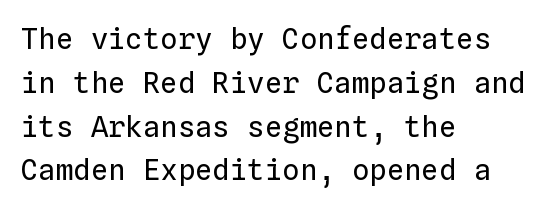
{"italic": "no", "bold": "no", "weight": "regular", "width": "normal", "stroke_contrast": "low", "x_height": "medium", "monospaced": "yes", "underline": "no", "align": "left", "line_spacing": "normal", "line_spacing_ratio": 1.51, "letter_spacing": "normal", "letter_spacing_em": 0.0, "glyph_px": 29}
